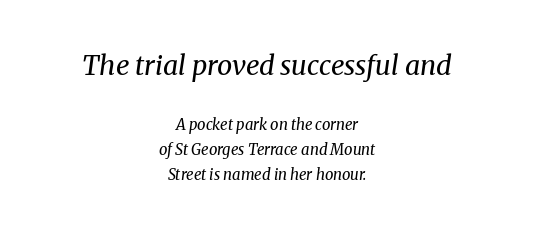
Q: Is the text bold? A: No.
Q: Is the text italic (slanted)? A: Yes, it leans right by about 8 degrees.
Q: Is the text underlined? A: No.
Q: How is the paragraph aligned? A: Centered.
Q: Is the spacing between letters normal or unusually wide? A: Normal.
Q: Is the spacing between lines tight, normal or loose? A: Normal.
Q: Which block of text is set in a larger size, the first (top) or the second (bottom)? A: The first (top) one.
